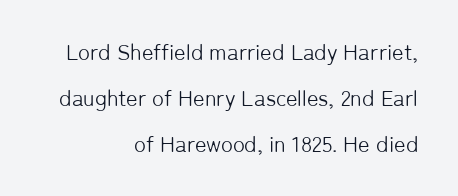
The image shows 22 px text type, upright; set right-aligned, loose line spacing (2.1x), normal letter spacing, not underlined.
